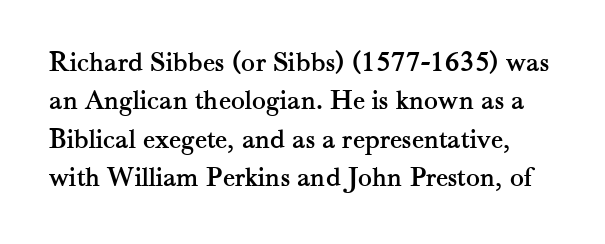
Q: Is the text italic (slanted)? A: No, it is upright.
Q: Is the typeface a serif or a sans-serif typeface? A: Serif.
Q: Is the text underlined? A: No.
Q: Is the spacing between letters normal or unusually wide? A: Normal.
Q: Is the spacing between lines tight, normal or loose? A: Normal.
Q: Width (condensed, normal, or wide)? A: Normal.
Q: Stroke contrast? A: Medium.
Q: x-height? A: Small.
Q: Monospaced? A: No.
